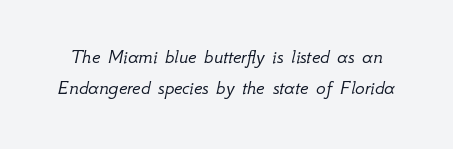
Q: Is the text bold? A: No.
Q: Is the text italic (slanted)? A: Yes, it leans right by about 12 degrees.
Q: Is the text underlined? A: No.
Q: Is the spacing between letters normal or unusually wide? A: Normal.
Q: Is the spacing between lines tight, normal or loose? A: Normal.
